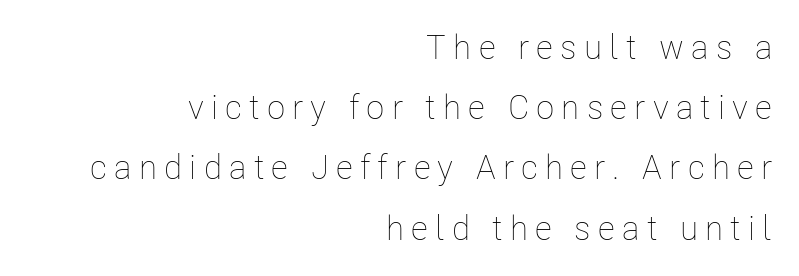
Each word looks stretched out because of the extra space between its letters. This is not heavy type; no bold has been used. The typesetter chose a ragged-left arrangement here. Plain, unruled lines of type. The font's upright variant was chosen for this text.
